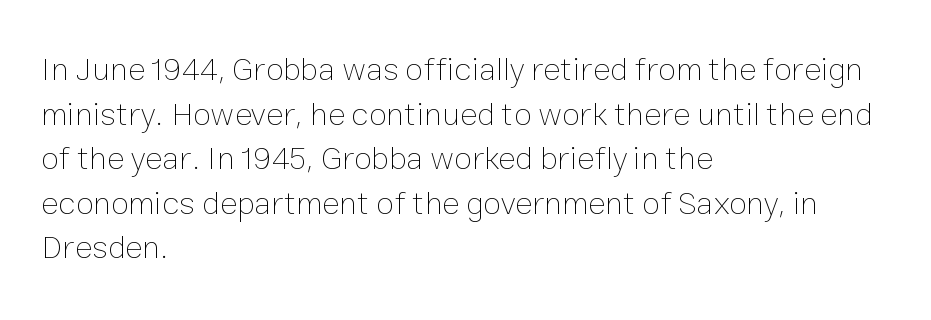
These glyphs show unthickened strokes, regular width or finer. Posture: upright roman. Which margin do the lines hug? The left one — the right edge is uneven. Each letter keeps its own natural width here, so spacing adapts to shape. This sample keeps an unexceptional amount of space between lines. The space beneath each line is pristine and unruled.
